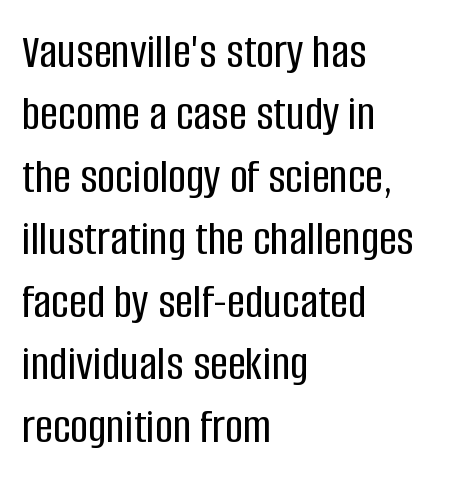
The image shows 50 px condensed sans-serif type, upright; set left-aligned, normal line spacing (1.25x), normal letter spacing, not underlined; low stroke contrast and a large x-height.
